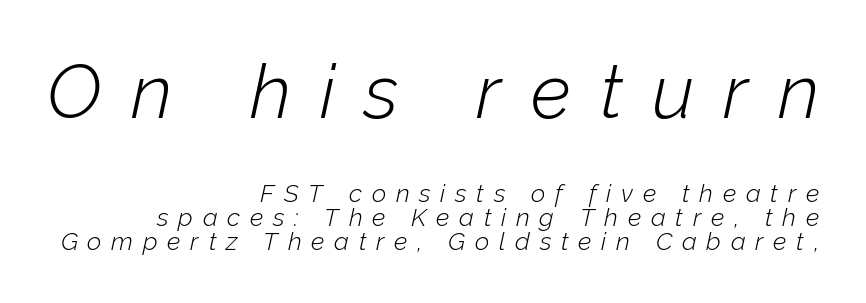
Ink coverage per letter is moderate at most. Compared with a flush-left layout, this one pins lines to the opposite, right side. Loose tracking; the words dissolve into strings of separated letters. Compared with typical paragraphs, the rows here are closer together. You could not count columns in this text — the font is proportionally spaced.
